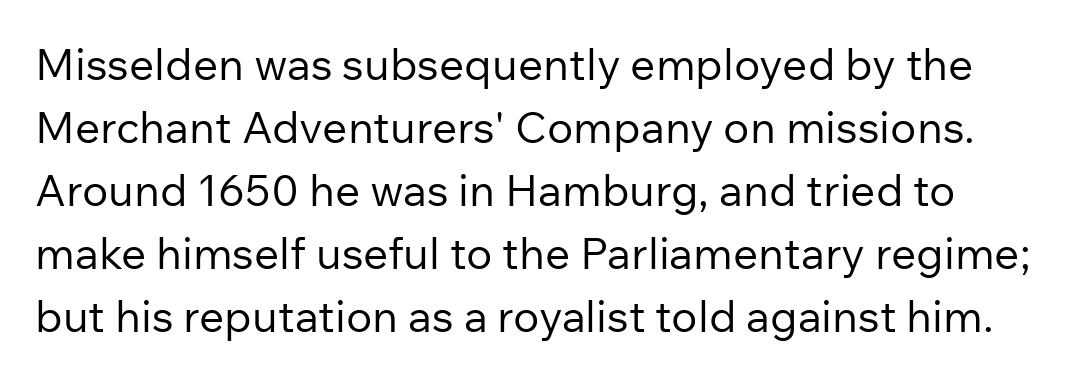
Q: Is the text bold? A: No.
Q: Is the text italic (slanted)? A: No, it is upright.
Q: Is the typeface a serif or a sans-serif typeface? A: Sans-serif.
Q: Is the text underlined? A: No.
Q: Is the spacing between letters normal or unusually wide? A: Normal.
Q: Is the spacing between lines tight, normal or loose? A: Normal.
Q: Width (condensed, normal, or wide)? A: Normal.
Q: Stroke contrast? A: Low.
Q: x-height? A: Medium.
Q: Monospaced? A: No.
